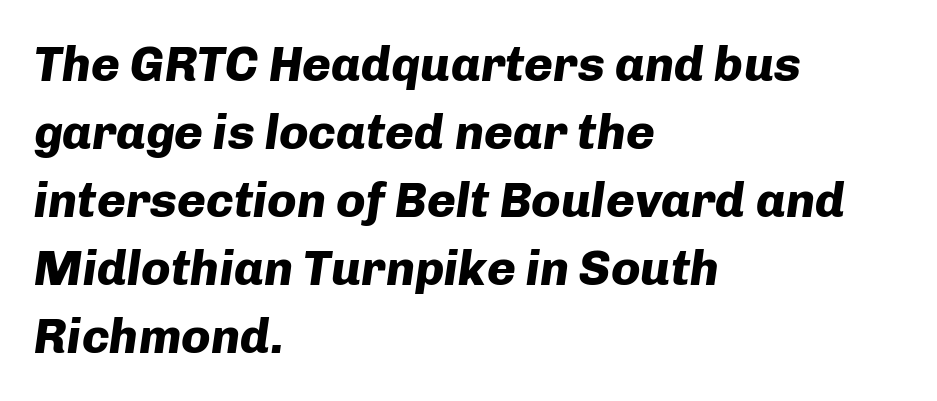
{"italic": "yes", "lean": "right", "slant_degrees": 8, "bold": "yes", "weight": "heavy", "width": "normal", "stroke_contrast": "low", "x_height": "medium", "monospaced": "no", "underline": "no", "align": "left", "line_spacing": "normal", "line_spacing_ratio": 1.39, "letter_spacing": "normal", "letter_spacing_em": 0.0, "glyph_px": 49}
